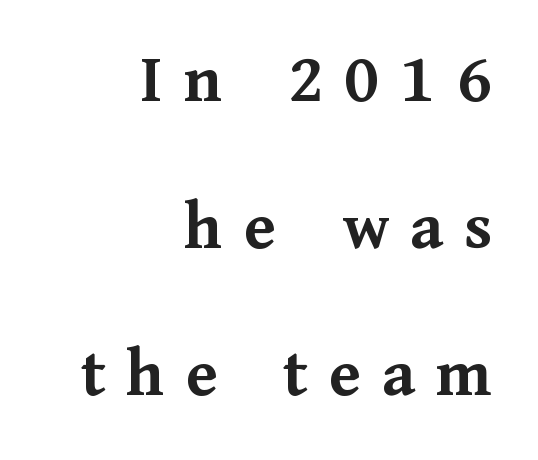
The image shows 70 px semibold serif type, upright; set right-aligned, loose line spacing (2.1x), unusually wide letter spacing (+0.3 em), not underlined; medium stroke contrast and a medium x-height.
